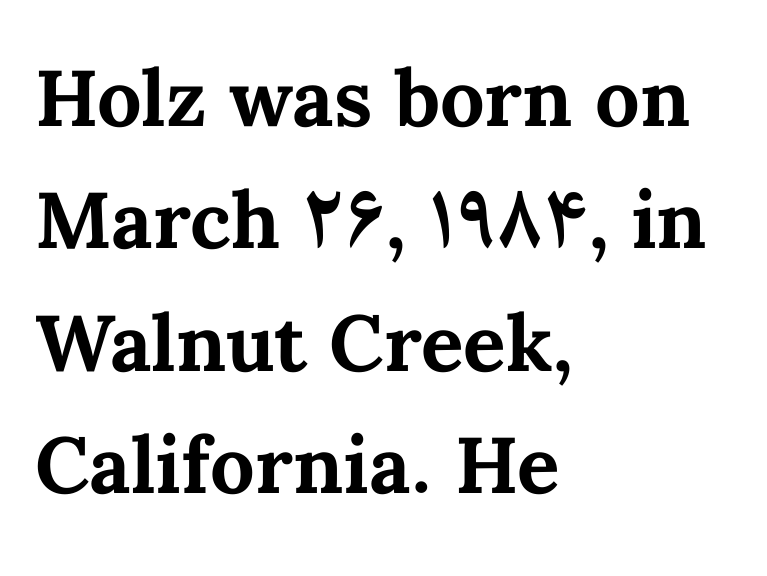
{"italic": "no", "bold": "yes", "weight": "bold", "width": "normal", "stroke_contrast": "medium", "x_height": "medium", "monospaced": "no", "underline": "no", "align": "left", "line_spacing": "normal", "line_spacing_ratio": 1.55, "letter_spacing": "normal", "letter_spacing_em": 0.0, "glyph_px": 79}
